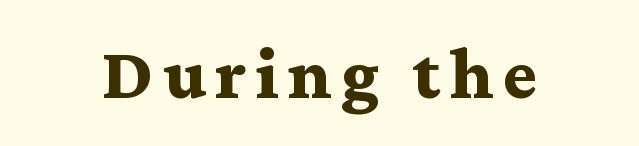
Q: Is the text bold? A: Yes.
Q: Is the text italic (slanted)? A: No, it is upright.
Q: Is the typeface a serif or a sans-serif typeface? A: Serif.
Q: Is the text underlined? A: No.
Q: How is the paragraph aligned? A: Centered.
Q: Width (condensed, normal, or wide)? A: Wide.
Q: Stroke contrast? A: Medium.
Q: x-height? A: Medium.
Q: Monospaced? A: No.
